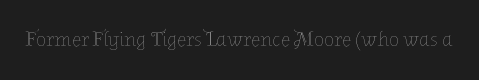
The passage shown is not underscored anywhere. The font's upright variant was chosen for this text. Stems here are at most as thick as an everyday book face. Observe the ordinary spacing: letters are neighbours, not strangers.
